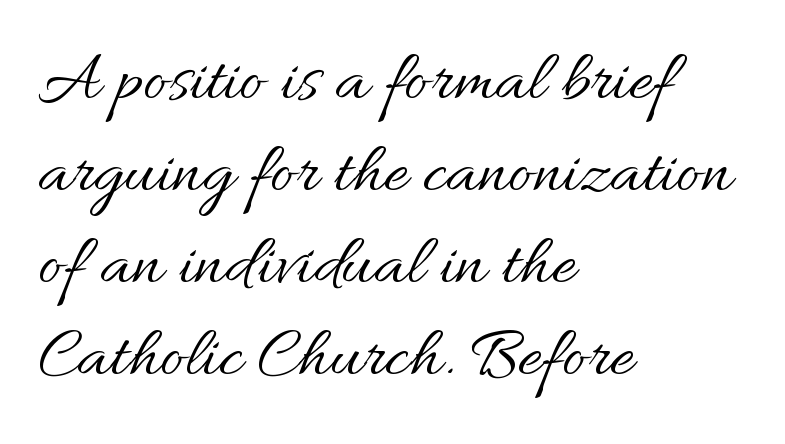
The font sits on the lighter half of the weight spectrum, regular included. The rendering keeps characters at their native spacing. Line starts are locked; line ends wander. This sample keeps an unexceptional amount of space between lines. Beneath every word, the page is bare.
